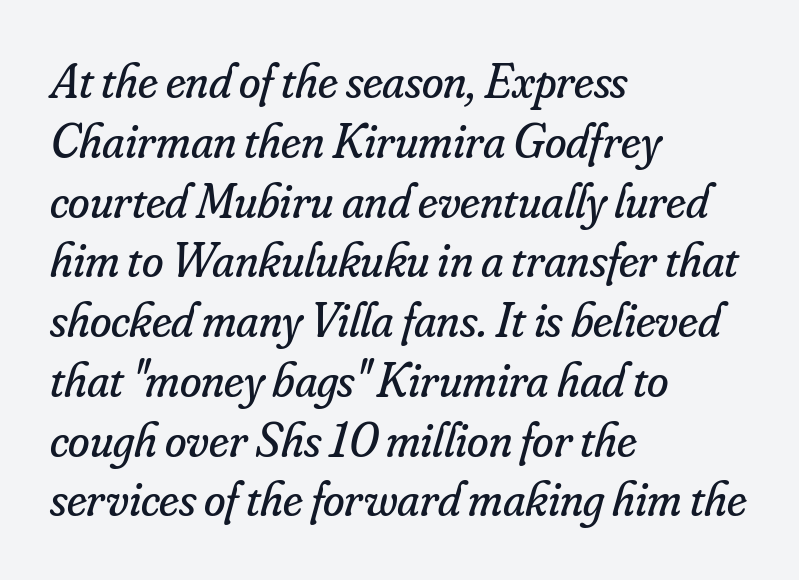
The image shows 49 px regular-weight serif type, italic (leaning right); set left-aligned, line spacing 1.22x, normal letter spacing, not underlined; low stroke contrast and a small x-height.
